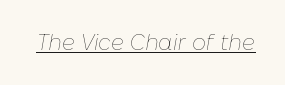
{"italic": "yes", "lean": "right", "slant_degrees": 10, "bold": "no", "underline": "yes", "letter_spacing": "normal", "letter_spacing_em": 0.0, "glyph_px": 22}
